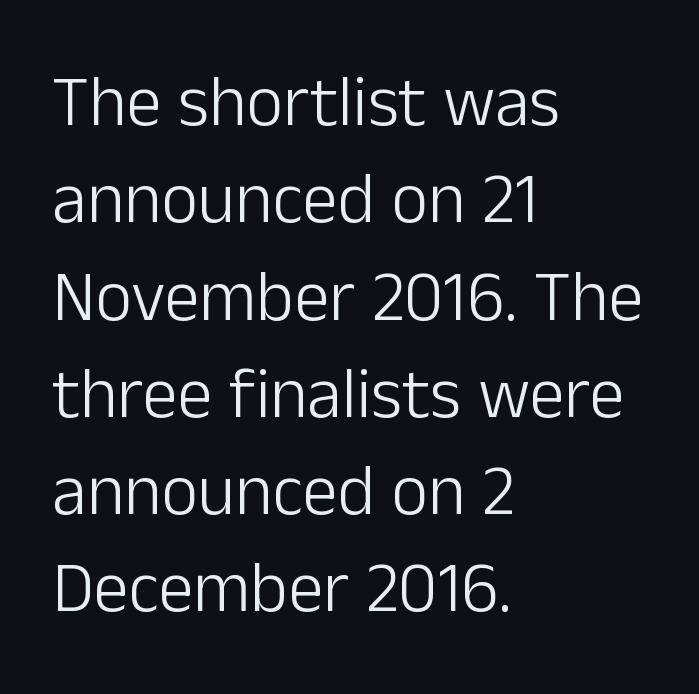
Bare-footed words on every line. The block of text has a typical density, with ordinary space between rows. This sample has the flowing, uneven cadence of proportional lettering. Nothing unusual about the tracking: characters are spaced as the font intends.
